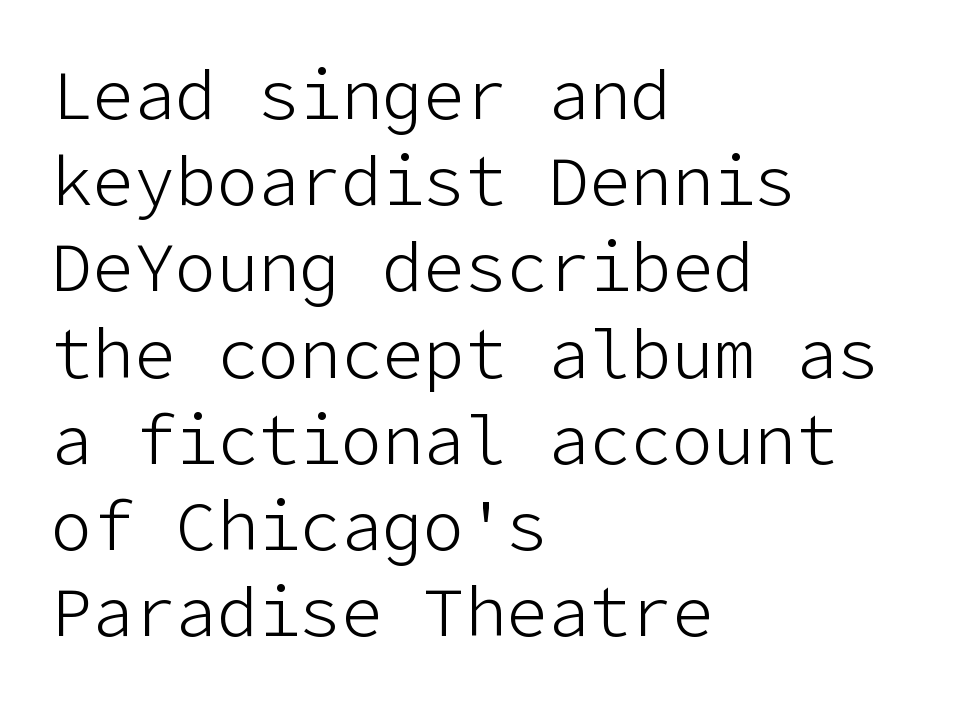
{"serif": "no", "italic": "no", "bold": "no", "weight": "light", "width": "normal", "stroke_contrast": "low", "x_height": "medium", "underline": "no", "align": "left", "line_spacing": "normal", "line_spacing_ratio": 1.25, "letter_spacing": "normal", "letter_spacing_em": 0.0, "glyph_px": 69}
